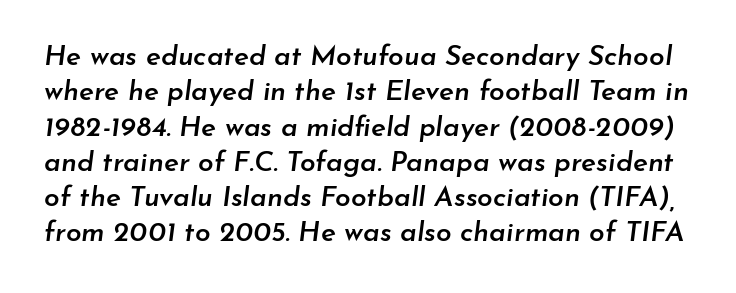
Q: Is the text bold? A: Semi-bold.
Q: Is the text italic (slanted)? A: Yes, it leans right by about 7 degrees.
Q: Is the text underlined? A: No.
Q: Is the spacing between letters normal or unusually wide? A: Normal.
Q: Is the spacing between lines tight, normal or loose? A: Normal.
Q: Width (condensed, normal, or wide)? A: Normal.
Q: Stroke contrast? A: Low.
Q: x-height? A: Small.
Q: Monospaced? A: No.
